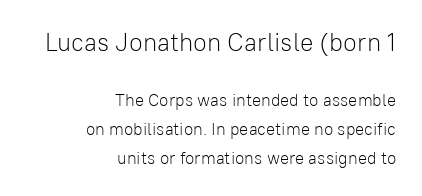
The image shows 25 px text type, upright; set right-aligned, line spacing 1.72x, normal letter spacing, not underlined; the first (top) block is 1.47x larger.
